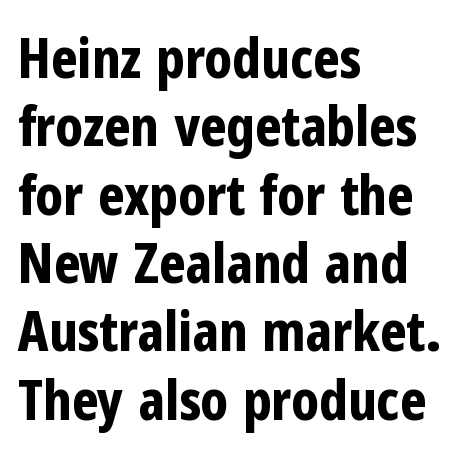
Q: Is the text bold? A: Yes.
Q: Is the text italic (slanted)? A: No, it is upright.
Q: Is the typeface a serif or a sans-serif typeface? A: Sans-serif.
Q: Is the text underlined? A: No.
Q: How is the paragraph aligned? A: Left-aligned.
Q: Is the spacing between letters normal or unusually wide? A: Normal.
Q: Width (condensed, normal, or wide)? A: Condensed.
Q: Stroke contrast? A: Low.
Q: x-height? A: Medium.
Q: Monospaced? A: No.
